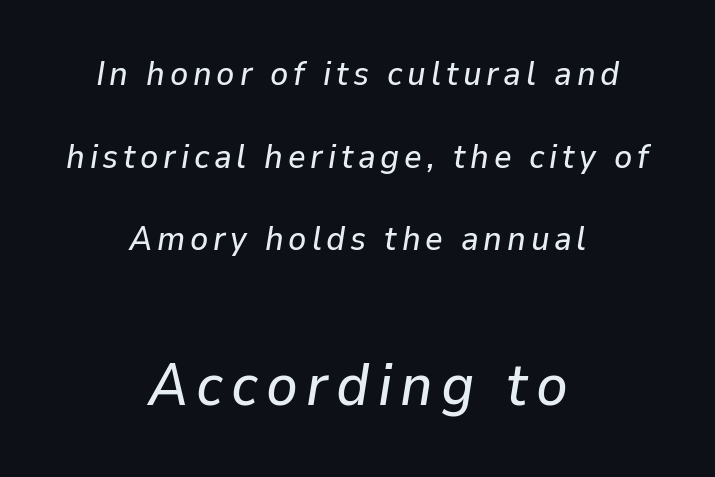
Each letter keeps its own natural width here, so spacing adapts to shape. The later block is typeset at a bigger size than the earlier block. One-word summary of the alignment: center. Widely set lines give the paragraph a tall, airy silhouette.
